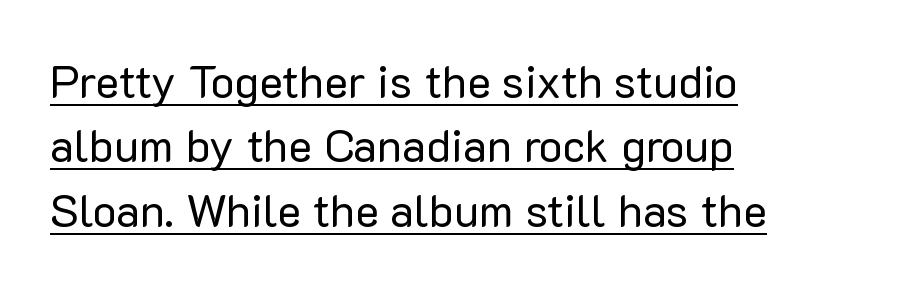
The image shows 45 px regular-weight sans-serif type, upright; set left-aligned, normal line spacing (1.43x), normal letter spacing, underlined; low stroke contrast and a medium x-height.
